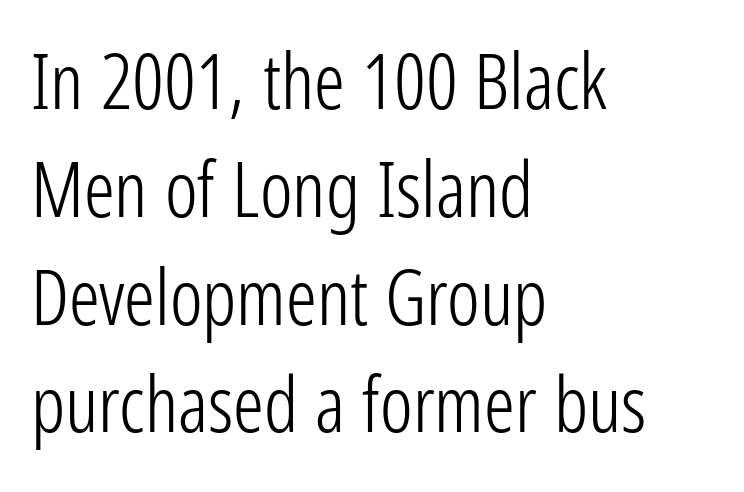
The image shows 77 px light, condensed sans-serif type, upright; set left-aligned, normal line spacing (1.4x), normal letter spacing, not underlined; low stroke contrast and a medium x-height.
